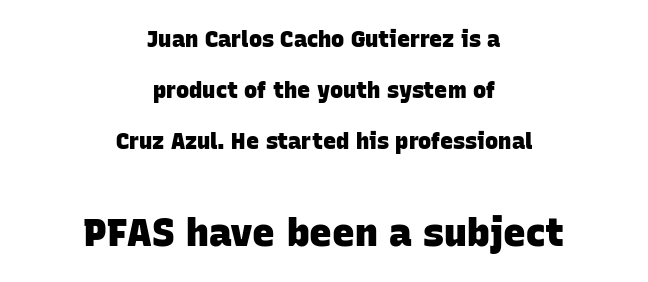
The image shows 38 px heavy sans-serif type; set centered, loose line spacing (2.31x), normal letter spacing, not underlined; the second (bottom) block is 1.73x larger; low stroke contrast and a large x-height.
